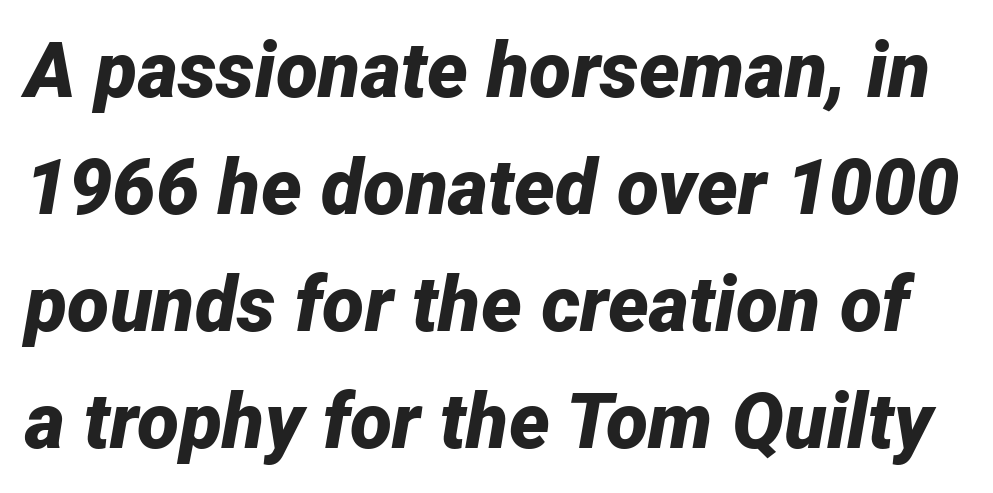
The image shows 77 px bold type, italic (leaning right); set normal line spacing (1.52x), normal letter spacing, not underlined; low stroke contrast and a medium x-height.
